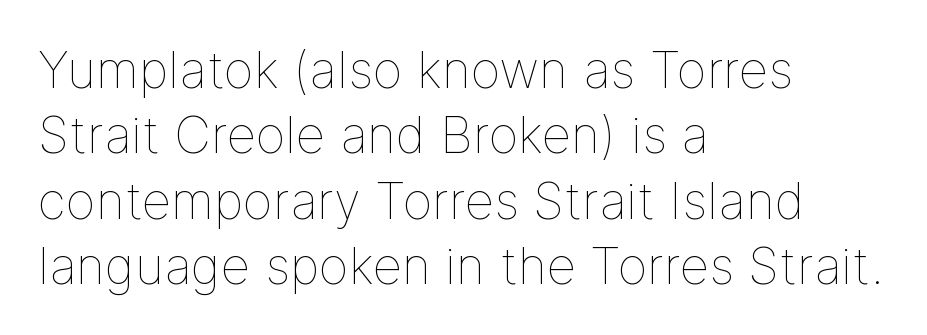
Rule under the text: the space is simply empty. The vertical gap from one line to the next is medium. A roman cut, with each character standing at attention. This rendering uses left alignment, leaving the right contour irregular. No extra tracking has been applied to these lines. On a weight scale, this lands at 450 or below.
